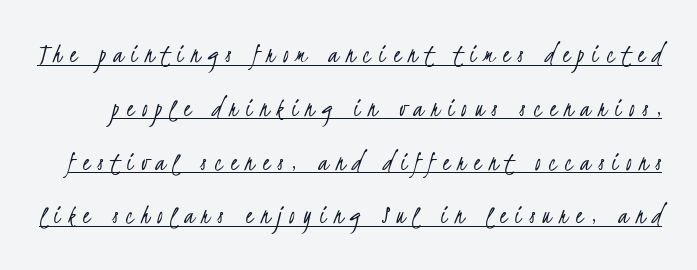
The image shows 28 px light, condensed sans-serif type; set loose line spacing (1.92x), unusually wide letter spacing (+0.28 em), underlined; low stroke contrast and a small x-height.
